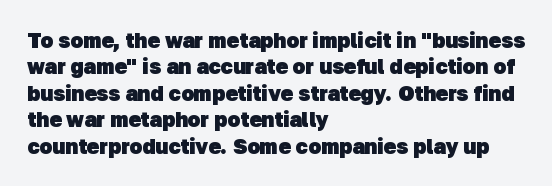
Q: Is the text bold? A: Yes.
Q: Is the text underlined? A: No.
Q: How is the paragraph aligned? A: Left-aligned.
Q: Is the spacing between letters normal or unusually wide? A: Normal.
Q: Is the spacing between lines tight, normal or loose? A: Normal.
